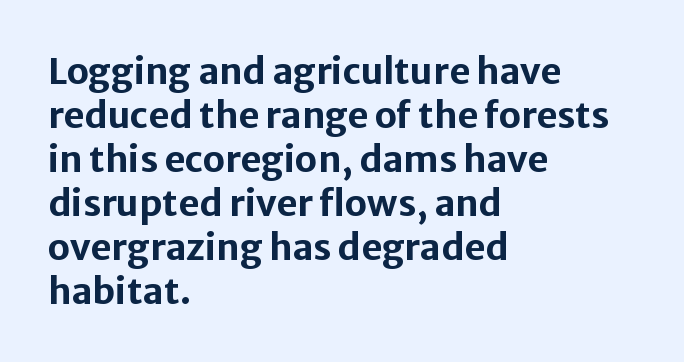
Every letter is thick-stroked: bold, no question. Visually the block forms a straight wall on the left and a jagged coastline on the right. Posture: vertical. The passage shown is typed in a proportional face where columns would drift. Look at the tracking — it's just the regular setting, nothing added.
